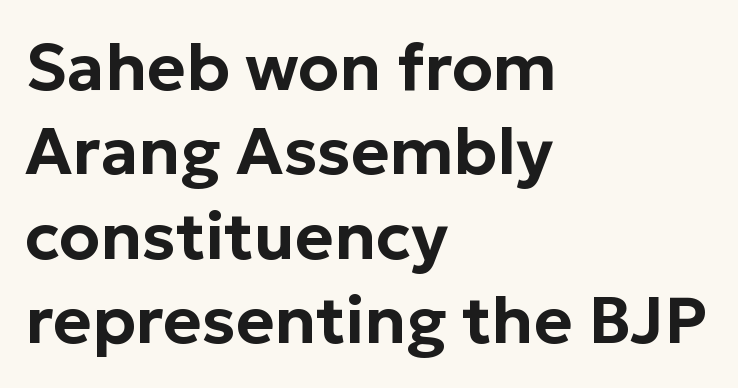
Successive baselines arrive at the customary interval. The line texture is even and compact thanks to regular tracking. Typographically, this falls in the sans-serif category. Varying glyph widths throughout — classic text-font behaviour. The foot of each line stays bare and open. Leftover space on each line is placed entirely after the last word.
